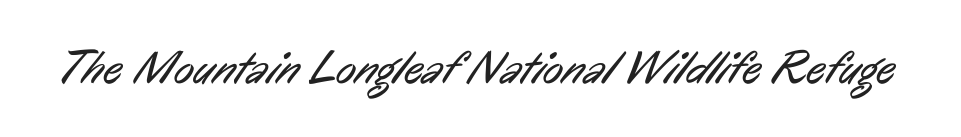
Q: Is the text bold? A: No.
Q: Is the typeface a serif or a sans-serif typeface? A: Sans-serif.
Q: Is the text underlined? A: No.
Q: Is the spacing between letters normal or unusually wide? A: Normal.
Q: Width (condensed, normal, or wide)? A: Condensed.
Q: Stroke contrast? A: Low.
Q: x-height? A: Medium.
Q: Monospaced? A: No.
